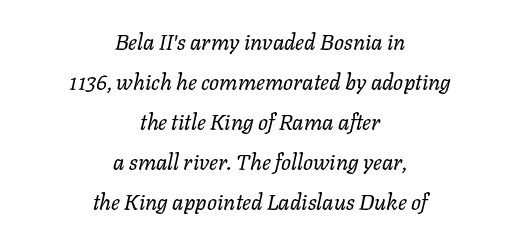
{"italic": "yes", "lean": "right", "slant_degrees": 11, "bold": "no", "underline": "no", "align": "center", "line_spacing_ratio": 1.82, "letter_spacing": "normal", "letter_spacing_em": 0.0, "glyph_px": 22}
